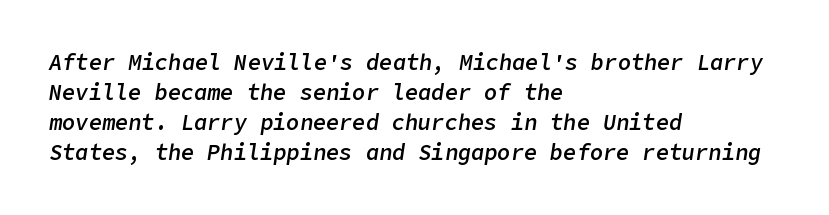
A typesetter would mark this as italic. Baseline-to-baseline distance is the conventional proportion of letter height. This sample uses plain, unmodified letter spacing. Does the weight exceed regular? Yes, but only to semibold. The setting favours the left margin, as ordinary paragraphs usually do.
